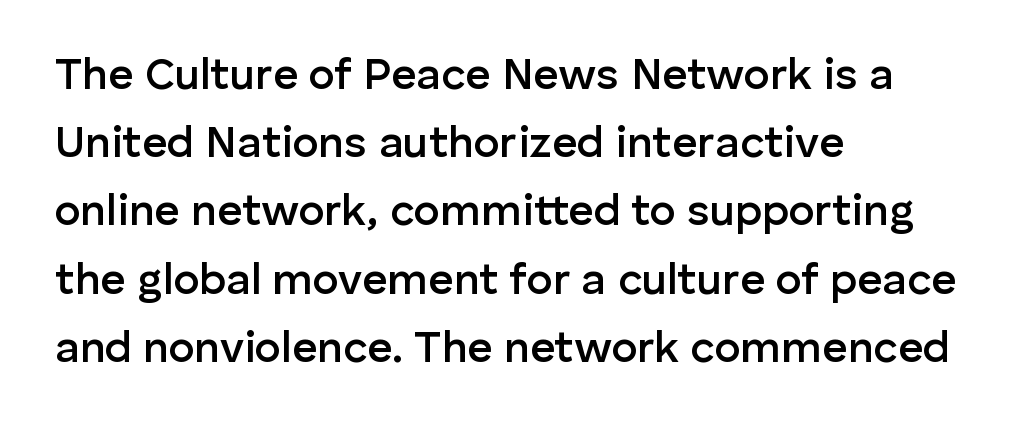
The image shows 44 px semibold sans-serif type, upright; set left-aligned, normal line spacing (1.55x), normal letter spacing, not underlined; low stroke contrast and a medium x-height.
